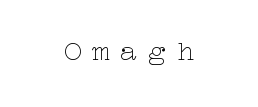
The image shows 29 px thin, wide type, upright; set centered, unusually wide letter spacing (+0.37 em), not underlined; low stroke contrast and a medium x-height.
